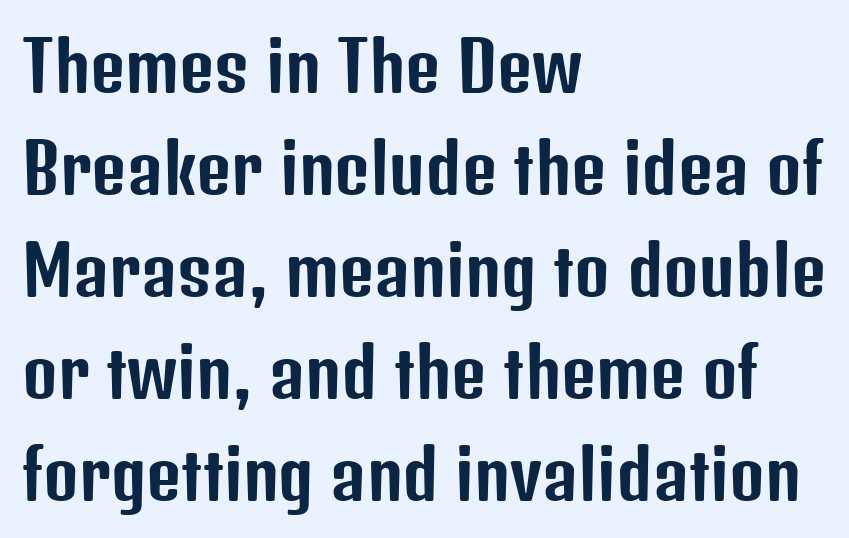
Q: Is the text italic (slanted)? A: No, it is upright.
Q: Is the typeface a serif or a sans-serif typeface? A: Sans-serif.
Q: Is the text underlined? A: No.
Q: How is the paragraph aligned? A: Left-aligned.
Q: Is the spacing between letters normal or unusually wide? A: Normal.
Q: Is the spacing between lines tight, normal or loose? A: Normal.
Q: Width (condensed, normal, or wide)? A: Condensed.
Q: Stroke contrast? A: Low.
Q: x-height? A: Medium.
Q: Monospaced? A: No.
